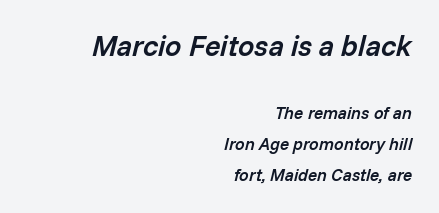
The image shows 29 px semibold type, italic (leaning right); set right-aligned, line spacing 1.8x, normal letter spacing, not underlined; the first (top) block is 1.71x larger; low stroke contrast and a medium x-height.
